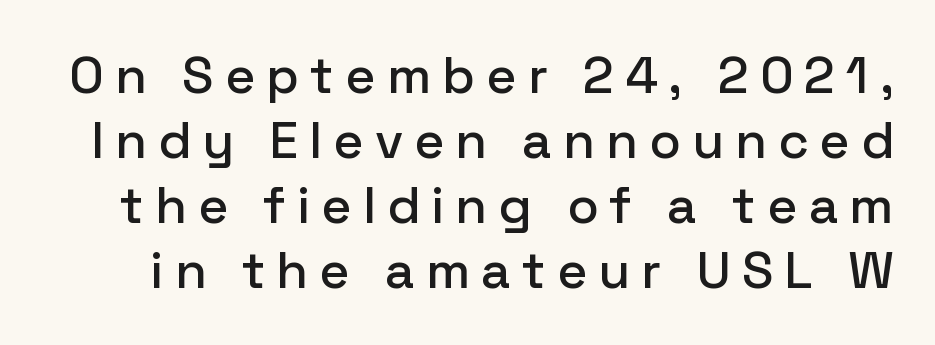
The image shows 52 px sans-serif type, upright; set normal line spacing (1.25x), unusually wide letter spacing (+0.21 em), not underlined; low stroke contrast and a medium x-height.
